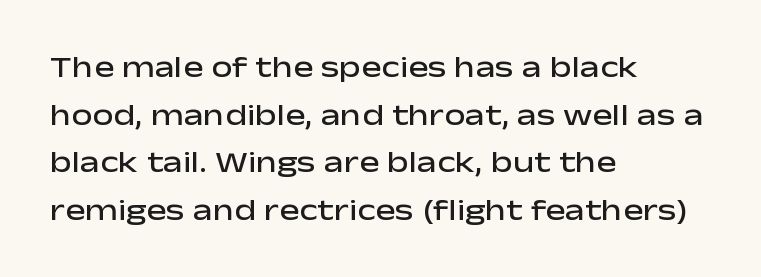
{"serif": "no", "italic": "no", "bold": "semi", "weight": "semibold", "width": "wide", "stroke_contrast": "low", "x_height": "medium", "monospaced": "no", "underline": "no", "align": "left", "line_spacing": "normal", "line_spacing_ratio": 1.59, "letter_spacing": "normal", "letter_spacing_em": 0.0, "glyph_px": 30}
